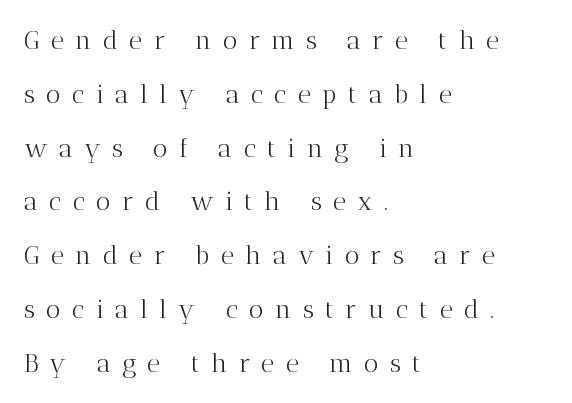
The image shows 26 px text type, upright; set left-aligned, loose line spacing (2.07x), unusually wide letter spacing (+0.43 em), not underlined.
